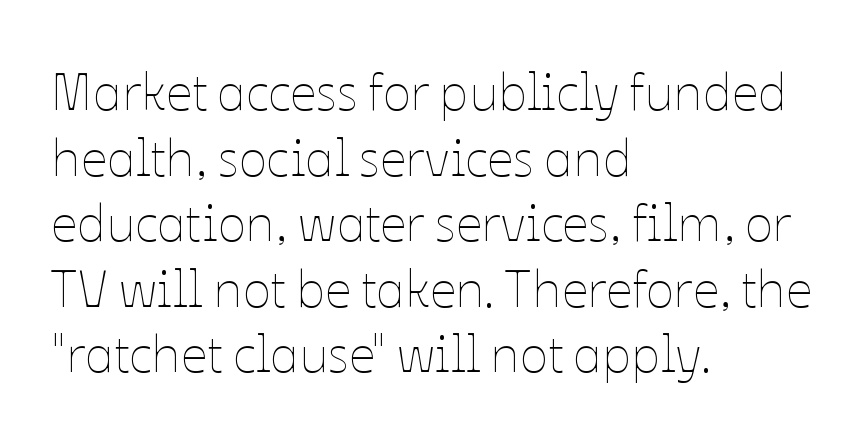
Quick note: underline off. The letters advance in unequal steps, a hallmark of proportional type. Rows of type keep a routine distance in the vertical direction. No italicization has been applied; the sample stays upright. A student would call this left alignment; a typographer would say flush left, rag right.
